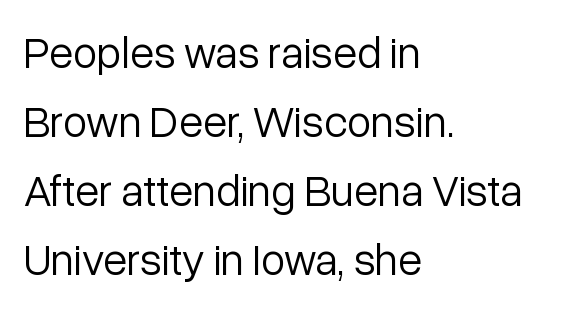
The horizontal fit of the characters is conventional and even. Nope, no serifs anywhere on these letters. On a weight scale, this lands at 450 or below. The glyphs are unaccompanied by any horizontal stroke below them.
